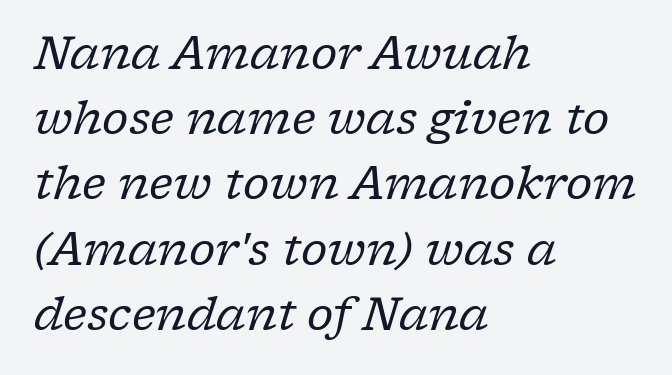
Q: Is the text bold? A: No.
Q: Is the text italic (slanted)? A: Yes, it leans right by about 17 degrees.
Q: Is the typeface a serif or a sans-serif typeface? A: Serif.
Q: Is the text underlined? A: No.
Q: How is the paragraph aligned? A: Left-aligned.
Q: Is the spacing between letters normal or unusually wide? A: Normal.
Q: Is the spacing between lines tight, normal or loose? A: Normal.
Q: Width (condensed, normal, or wide)? A: Normal.
Q: Stroke contrast? A: Low.
Q: x-height? A: Medium.
Q: Monospaced? A: No.
